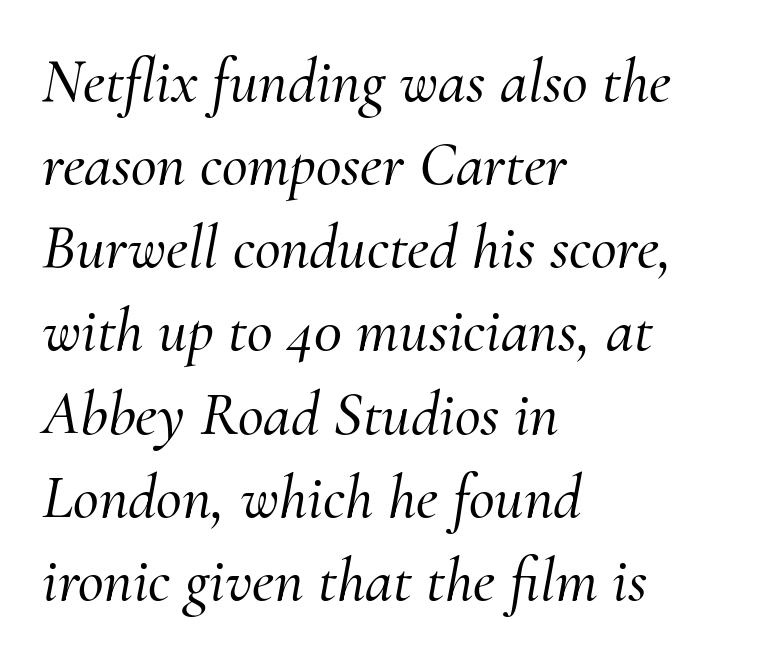
The image shows 63 px serif type, italic (leaning right); set left-aligned, normal line spacing (1.32x), normal letter spacing, not underlined; medium stroke contrast and a small x-height.
